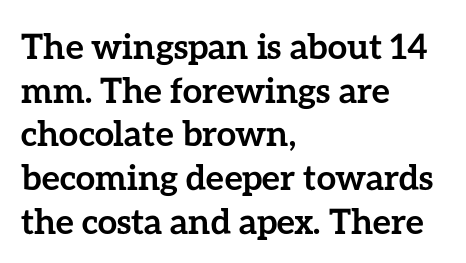
{"italic": "no", "bold": "yes", "weight": "semibold", "width": "normal", "stroke_contrast": "low", "x_height": "medium", "monospaced": "no", "underline": "no", "align": "left", "line_spacing": "normal", "line_spacing_ratio": 1.25, "letter_spacing": "normal", "letter_spacing_em": 0.0, "glyph_px": 35}
